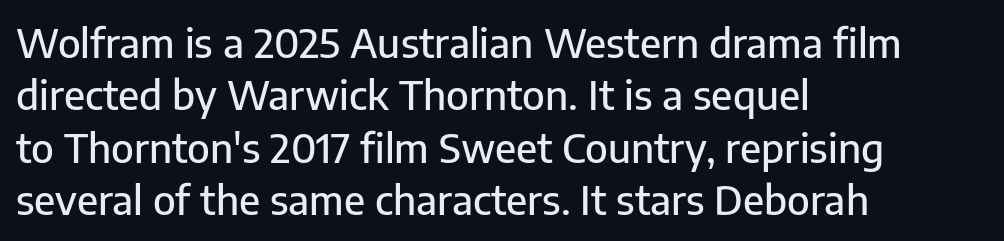
In terms of leading, this rendering sits right in the middle. Students, note that the glyphs here touch the page at normal intervals. Decoration check: the copy has no underline. The characters display no serif detailing; their extremities are plain.
